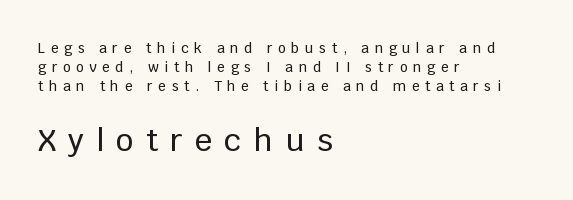
The image shows 31 px sans-serif type, upright; set left-aligned, normal line spacing (1.35x), unusually wide letter spacing (+0.39 em), not underlined; the second (bottom) block is 2.21x larger; low stroke contrast and a large x-height.
